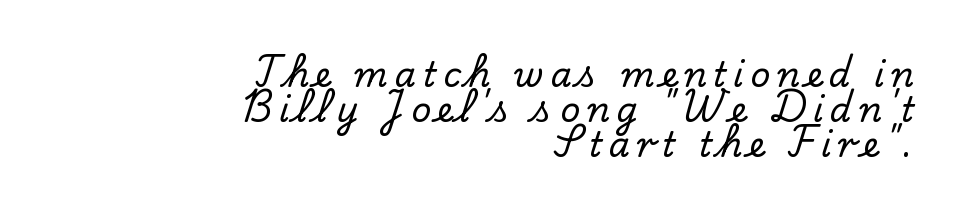
The image shows 34 px serif type; set right-aligned, tight line spacing (1.03x), unusually wide letter spacing (+0.2 em), not underlined; low stroke contrast and a small x-height.
